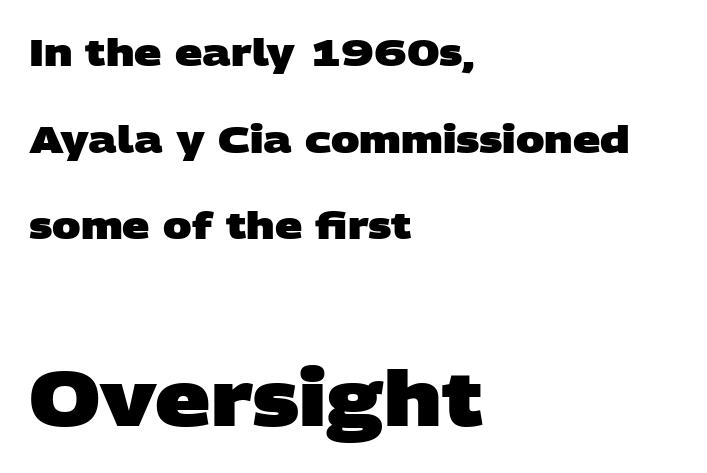
Q: Is the text bold? A: Yes.
Q: Is the typeface a serif or a sans-serif typeface? A: Sans-serif.
Q: Is the text underlined? A: No.
Q: How is the paragraph aligned? A: Left-aligned.
Q: Is the spacing between letters normal or unusually wide? A: Normal.
Q: Is the spacing between lines tight, normal or loose? A: Loose.
Q: Which block of text is set in a larger size, the first (top) or the second (bottom)? A: The second (bottom) one.
Q: Width (condensed, normal, or wide)? A: Wide.
Q: Stroke contrast? A: Low.
Q: x-height? A: Large.
Q: Monospaced? A: No.
